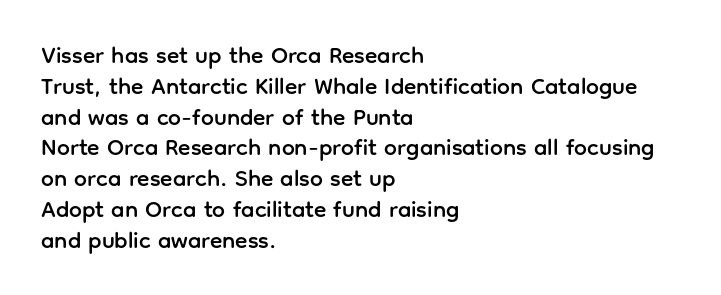
The image shows 23 px text type, upright; set left-aligned, normal line spacing (1.34x), normal letter spacing, not underlined.
